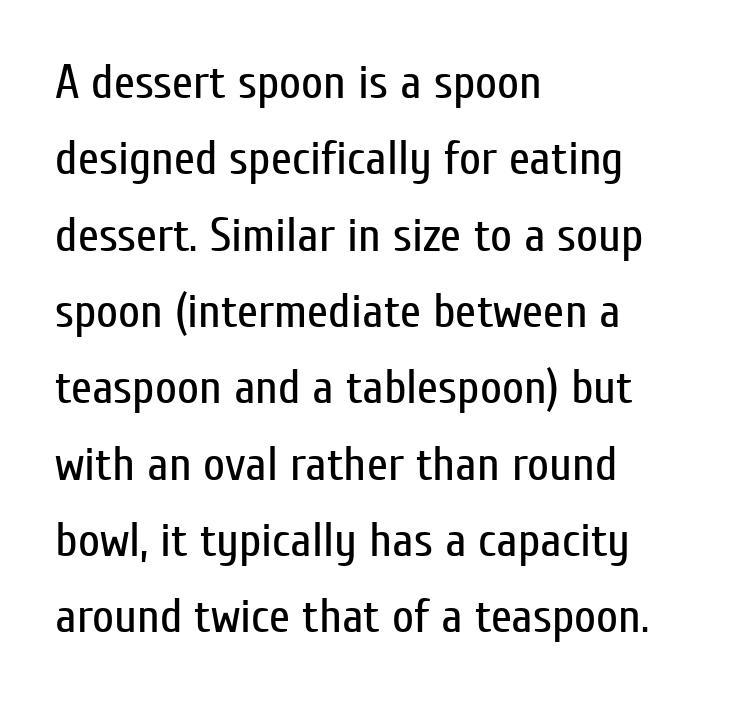
Q: Is the text bold? A: No.
Q: Is the text italic (slanted)? A: No, it is upright.
Q: Is the typeface a serif or a sans-serif typeface? A: Sans-serif.
Q: Is the text underlined? A: No.
Q: How is the paragraph aligned? A: Left-aligned.
Q: Is the spacing between letters normal or unusually wide? A: Normal.
Q: Is the spacing between lines tight, normal or loose? A: Normal.
Q: Width (condensed, normal, or wide)? A: Condensed.
Q: Stroke contrast? A: Low.
Q: x-height? A: Medium.
Q: Monospaced? A: No.
